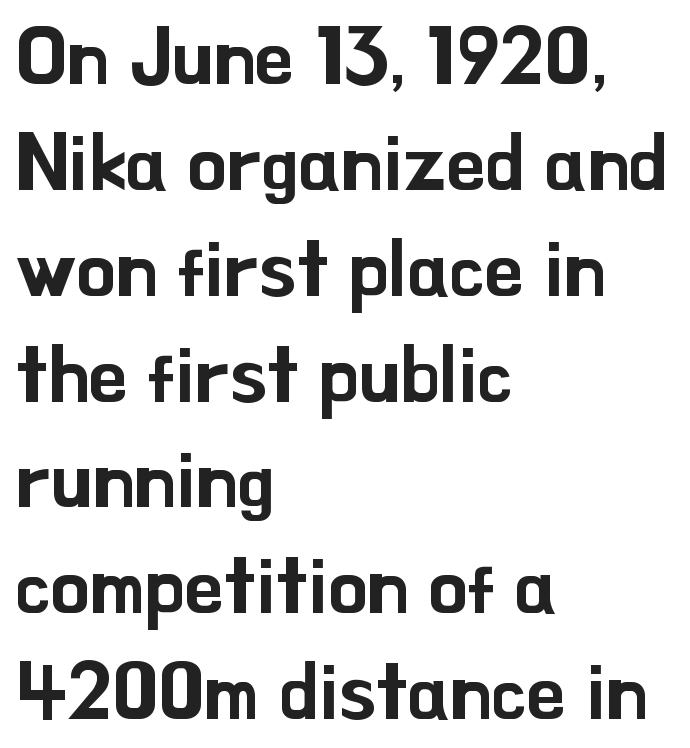
{"serif": "no", "italic": "no", "width": "normal", "stroke_contrast": "low", "x_height": "small", "monospaced": "no", "underline": "no", "align": "left", "line_spacing": "normal", "line_spacing_ratio": 1.34, "letter_spacing": "normal", "letter_spacing_em": 0.0, "glyph_px": 79}
